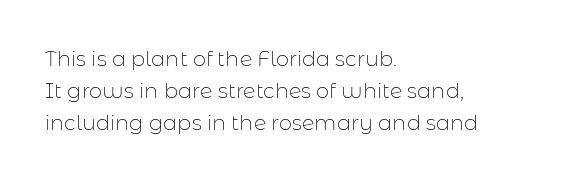
Vertical strokes here are truly vertical. The paragraph has a hard left edge and a soft right edge. The rendering uses a moderate line-height, typical for paragraphs. The cut favours lightness, reaching ordinary text weight at its darkest.
